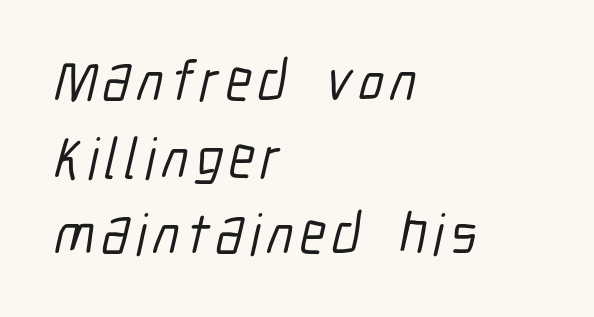
The image shows 58 px condensed sans-serif type; set left-aligned, normal line spacing (1.32x), not underlined; low stroke contrast and a medium x-height.
